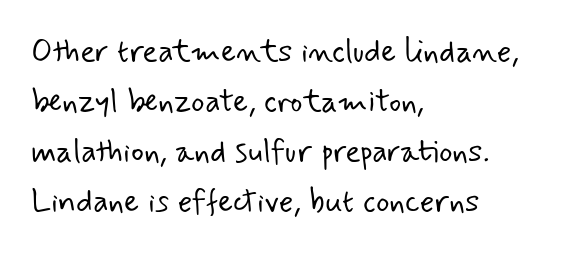
Horizontal alignment here is leftward, the default for most running prose. The tracking reads as untouched default to a designer's eye. This rendering employs a face without finishing strokes, i.e., a sans-serif. Vertical spacing — default. The passage shown is typed in a proportional face where columns would drift. Honestly, there is no underline to notice here at all.
